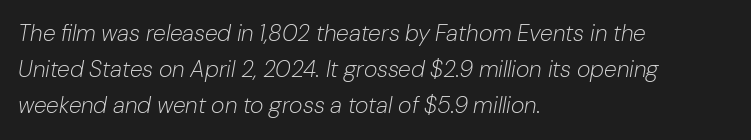
How are the letters spaced? Ordinarily, with no added tracking. Short and long lines alike share a common starting point at left. Underlining? Definitely not there. Stroke mass is kept to a normal reading level or below. Honestly, the row spacing looks completely unremarkable. Would a proofreader flag this as italicized? Yes.
